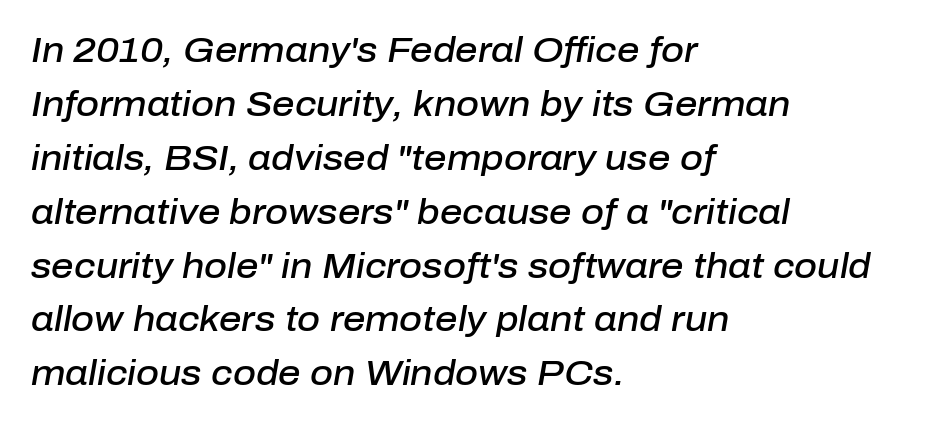
Q: Is the text bold? A: Semi-bold.
Q: Is the text italic (slanted)? A: Yes, it leans right by about 10 degrees.
Q: Is the text underlined? A: No.
Q: How is the paragraph aligned? A: Left-aligned.
Q: Is the spacing between letters normal or unusually wide? A: Normal.
Q: Is the spacing between lines tight, normal or loose? A: Normal.
Q: Width (condensed, normal, or wide)? A: Normal.
Q: Stroke contrast? A: Low.
Q: x-height? A: Medium.
Q: Monospaced? A: No.
